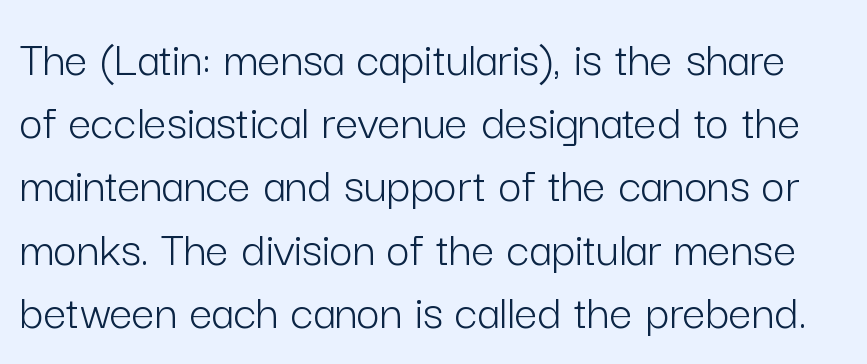
{"serif": "no", "italic": "no", "bold": "no", "weight": "light", "width": "normal", "stroke_contrast": "low", "x_height": "medium", "monospaced": "no", "underline": "no", "line_spacing_ratio": 1.24, "letter_spacing": "normal", "letter_spacing_em": 0.0, "glyph_px": 51}
